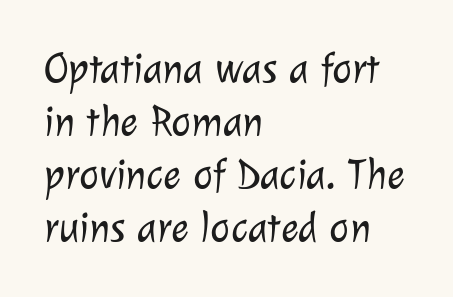
Q: Is the text bold? A: No.
Q: Is the typeface a serif or a sans-serif typeface? A: Sans-serif.
Q: Is the text underlined? A: No.
Q: How is the paragraph aligned? A: Left-aligned.
Q: Is the spacing between letters normal or unusually wide? A: Normal.
Q: Is the spacing between lines tight, normal or loose? A: Normal.
Q: Width (condensed, normal, or wide)? A: Normal.
Q: Stroke contrast? A: Low.
Q: x-height? A: Medium.
Q: Monospaced? A: No.
